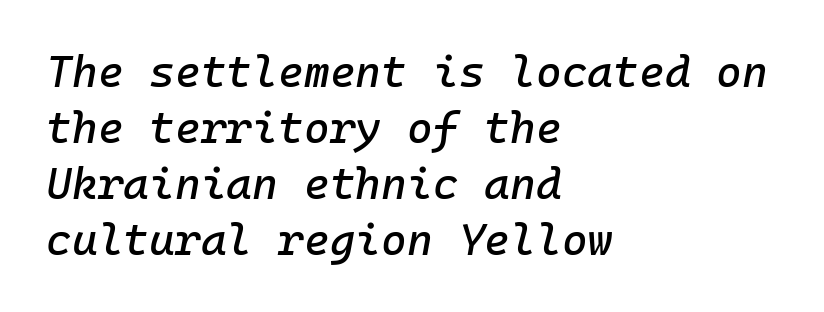
Q: Is the text italic (slanted)? A: Yes, it leans right by about 10 degrees.
Q: Is the text underlined? A: No.
Q: How is the paragraph aligned? A: Left-aligned.
Q: Is the spacing between letters normal or unusually wide? A: Normal.
Q: Is the spacing between lines tight, normal or loose? A: Normal.
Q: Width (condensed, normal, or wide)? A: Normal.
Q: Stroke contrast? A: Low.
Q: x-height? A: Medium.
Q: Monospaced? A: Yes.
